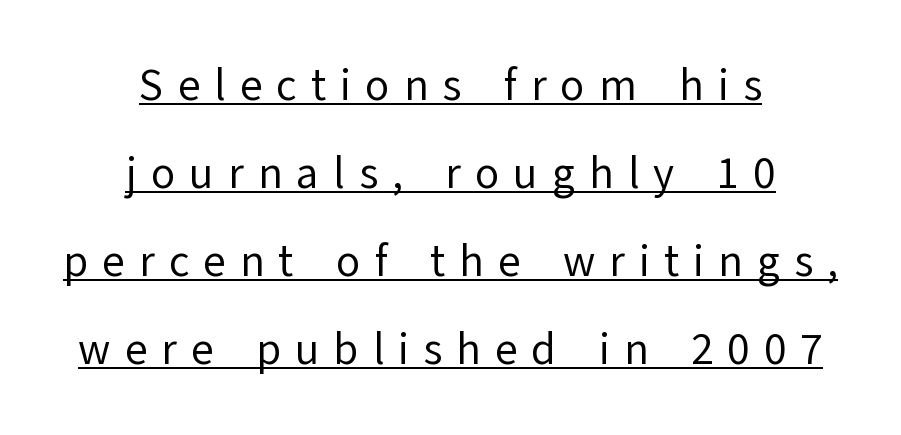
The image shows 44 px regular-weight sans-serif type, upright; set centered, loose line spacing (2.0x), unusually wide letter spacing (+0.32 em), underlined; low stroke contrast and a medium x-height.
